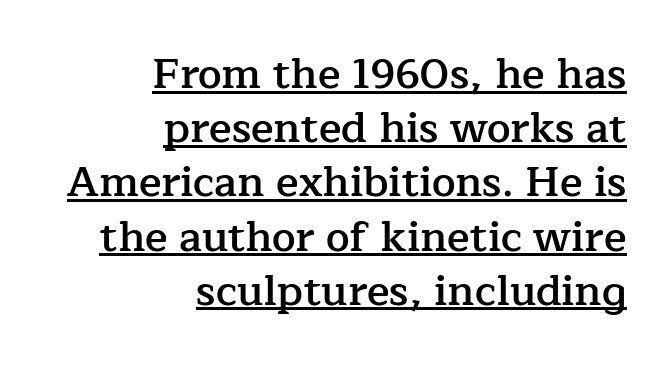
Q: Is the text bold? A: Semi-bold.
Q: Is the text italic (slanted)? A: No, it is upright.
Q: Is the typeface a serif or a sans-serif typeface? A: Serif.
Q: Is the text underlined? A: Yes.
Q: How is the paragraph aligned? A: Right-aligned.
Q: Is the spacing between letters normal or unusually wide? A: Normal.
Q: Is the spacing between lines tight, normal or loose? A: Normal.
Q: Width (condensed, normal, or wide)? A: Normal.
Q: Stroke contrast? A: Low.
Q: x-height? A: Medium.
Q: Monospaced? A: No.
